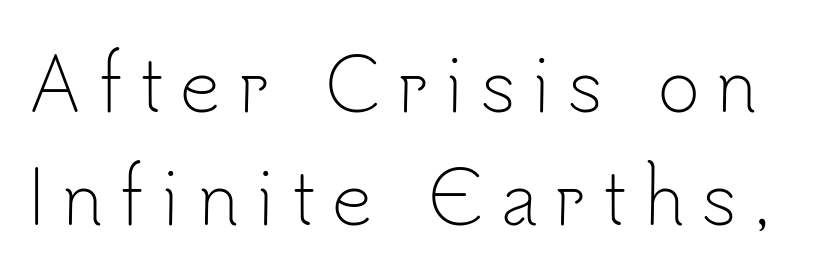
If you drew a line through each stem, it would be perfectly vertical. The zone under the glyphs is completely vacant. These lines are rendered in a variable-pitch font. Characters follow at a spacing far wider than the type designer built in. The font family rendered here belongs to the sans-serif group. Normally led — the rows are evenly, conventionally spaced.
